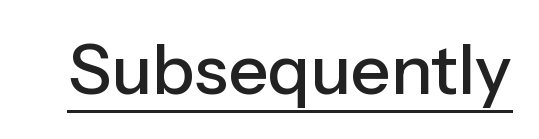
Q: Is the text italic (slanted)? A: No, it is upright.
Q: Is the typeface a serif or a sans-serif typeface? A: Sans-serif.
Q: Is the text underlined? A: Yes.
Q: Is the spacing between letters normal or unusually wide? A: Normal.
Q: Width (condensed, normal, or wide)? A: Normal.
Q: Stroke contrast? A: Low.
Q: x-height? A: Medium.
Q: Monospaced? A: No.
